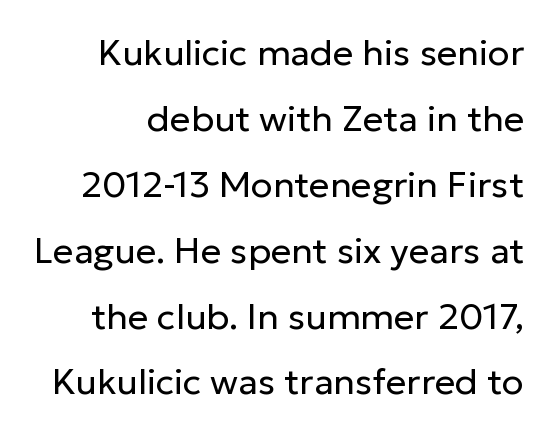
{"serif": "no", "italic": "no", "bold": "no", "weight": "regular", "width": "normal", "stroke_contrast": "low", "x_height": "medium", "monospaced": "no", "underline": "no", "line_spacing_ratio": 1.83, "letter_spacing": "normal", "letter_spacing_em": 0.0, "glyph_px": 36}
